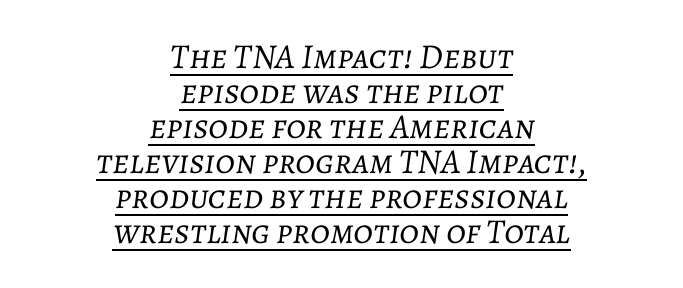
{"italic": "yes", "lean": "right", "slant_degrees": 7, "bold": "no", "weight": "light", "width": "normal", "stroke_contrast": "low", "x_height": "medium", "monospaced": "no", "underline": "yes", "align": "center", "line_spacing": "tight", "line_spacing_ratio": 1.0, "letter_spacing": "normal", "letter_spacing_em": 0.0, "glyph_px": 35}
